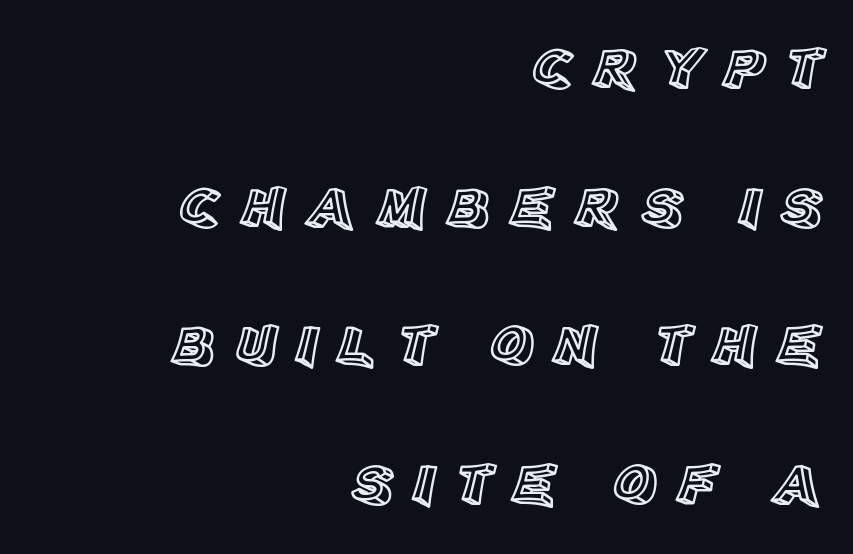
Compared with a flush-left layout, this one pins lines to the opposite, right side. The type is letterspaced generously, with wide tracking. Summary of vertical rhythm: relaxed, with wide interline spacing. These lines are rendered in a variable-pitch font.
